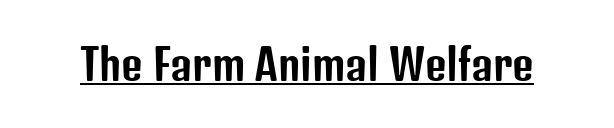
Nope, not italic — everything's standing straight. Decoration check: the copy is underlined. You could not count columns in this text — the font is proportionally spaced. Check where the strokes stop: nothing finishes them off — pure sans.
